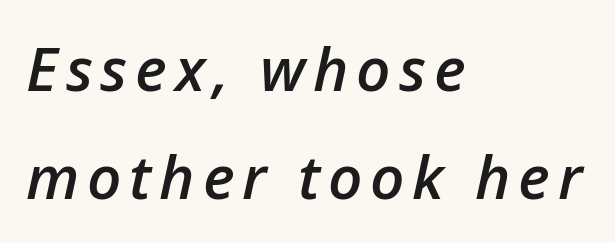
{"italic": "yes", "lean": "right", "slant_degrees": 12, "bold": "semi", "weight": "semibold", "width": "normal", "stroke_contrast": "low", "x_height": "medium", "monospaced": "no", "underline": "no", "align": "left", "line_spacing_ratio": 1.8, "glyph_px": 60}
